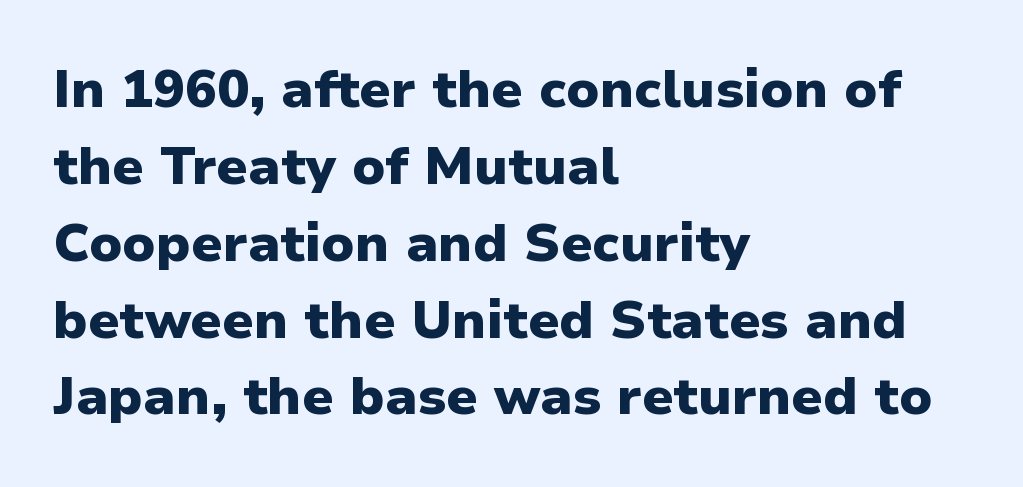
The image shows 53 px heavy sans-serif type, upright; set left-aligned, normal line spacing (1.45x), normal letter spacing, not underlined; low stroke contrast and a medium x-height.
